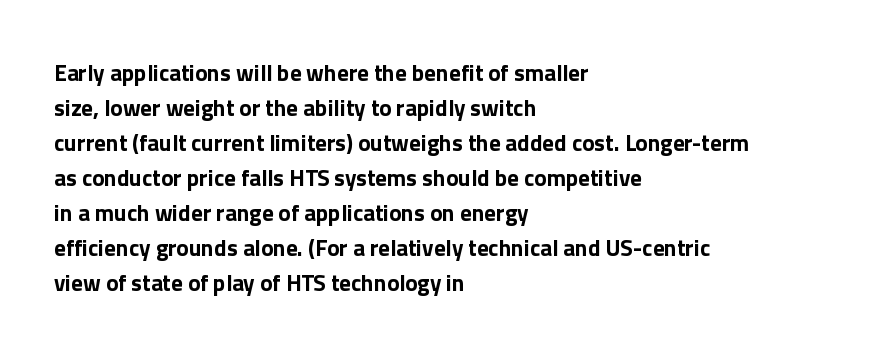
{"italic": "no", "bold": "yes", "underline": "no", "align": "left", "line_spacing": "normal", "line_spacing_ratio": 1.52, "letter_spacing": "normal", "letter_spacing_em": 0.0, "glyph_px": 23}
